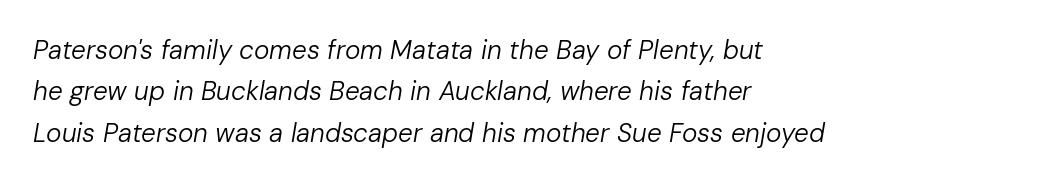
{"italic": "yes", "lean": "right", "slant_degrees": 10, "bold": "no", "underline": "no", "align": "left", "line_spacing": "normal", "line_spacing_ratio": 1.59, "letter_spacing": "normal", "letter_spacing_em": 0.0, "glyph_px": 26}
